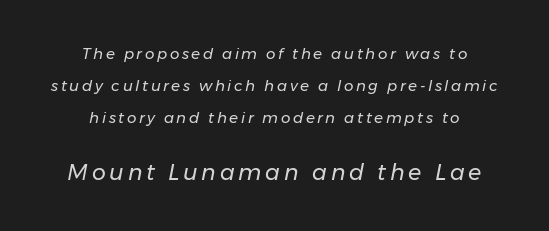
The image shows 22 px text type, italic (leaning right); set centered, loose line spacing (2.15x), not underlined; the second (bottom) block is 1.47x larger.
